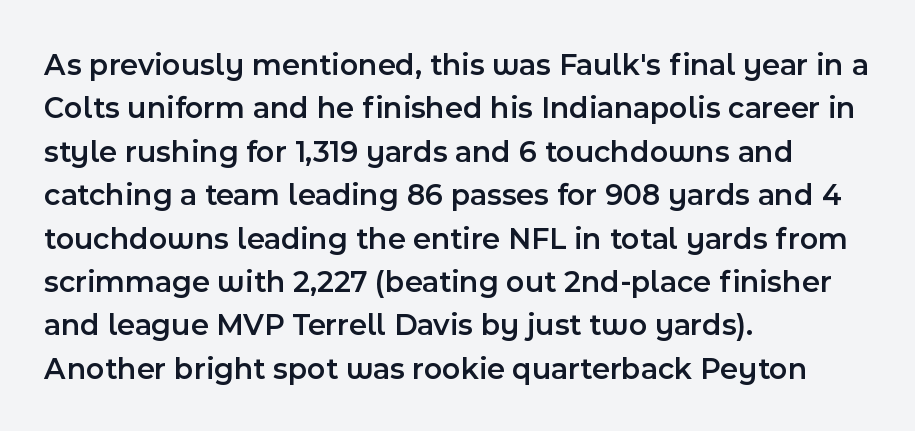
The image shows 31 px semibold sans-serif type, upright; set left-aligned, normal line spacing (1.4x), normal letter spacing, not underlined; a medium x-height.
